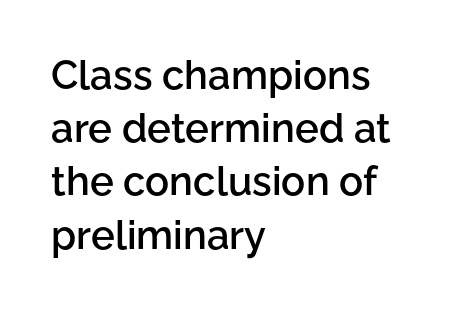
{"serif": "no", "italic": "no", "bold": "semi", "weight": "semibold", "width": "normal", "stroke_contrast": "low", "x_height": "medium", "monospaced": "no", "underline": "no", "align": "left", "line_spacing": "normal", "line_spacing_ratio": 1.33, "letter_spacing": "normal", "letter_spacing_em": 0.0, "glyph_px": 40}
